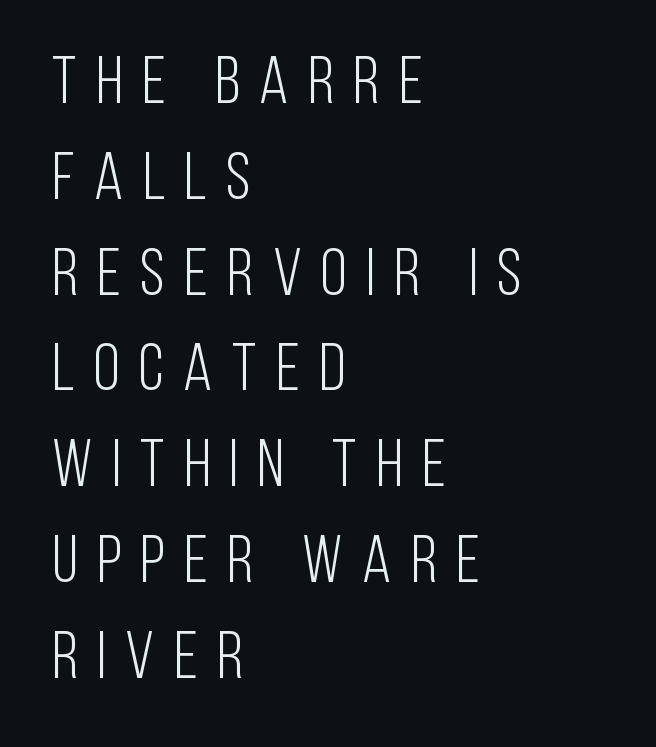
The weight would be labelled regular, book, light, or lighter still. The letters stand upright; this is a roman face. What's the leading like? Ordinary, nothing unusual. Letters rest on an invisible, unmarked baseline. Do the characters align in a grid? No, the font is proportional.
